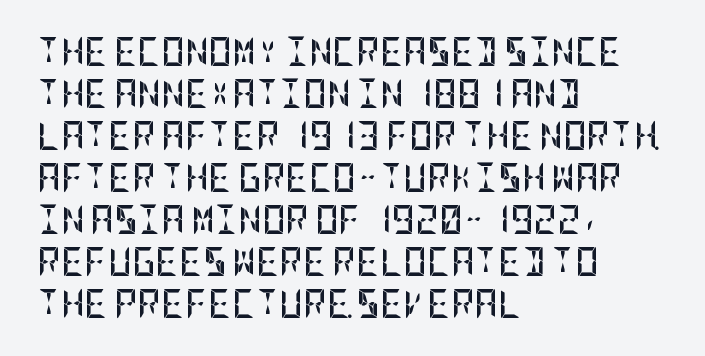
The specimen reads as upright at a glance. This is heavy type, rendered in bold. Clear beneath every line of the passage. The paragraph shown leans on its left margin. Nobody touched the tracking dial on this one.
